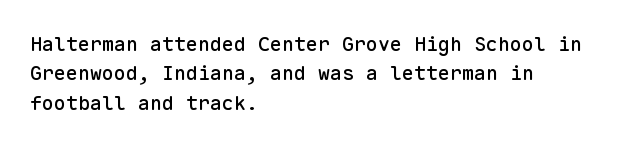
Q: Is the text italic (slanted)? A: No, it is upright.
Q: Is the text underlined? A: No.
Q: How is the paragraph aligned? A: Left-aligned.
Q: Is the spacing between letters normal or unusually wide? A: Normal.
Q: Is the spacing between lines tight, normal or loose? A: Normal.
